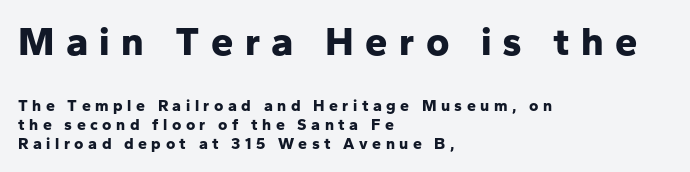
{"serif": "no", "italic": "no", "bold": "yes", "weight": "bold", "width": "normal", "stroke_contrast": "low", "x_height": "medium", "monospaced": "no", "underline": "no", "align": "left", "line_spacing_ratio": 1.16, "letter_spacing": "wide", "letter_spacing_em": 0.28, "larger_block": "first", "size_ratio": 2.5, "glyph_px": 40}
